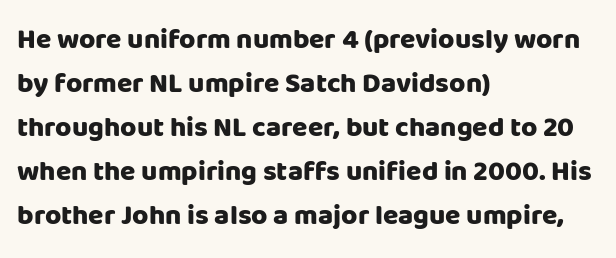
The image shows 28 px heavy sans-serif type, upright; set left-aligned, normal line spacing (1.57x), normal letter spacing, not underlined; low stroke contrast and a large x-height.
